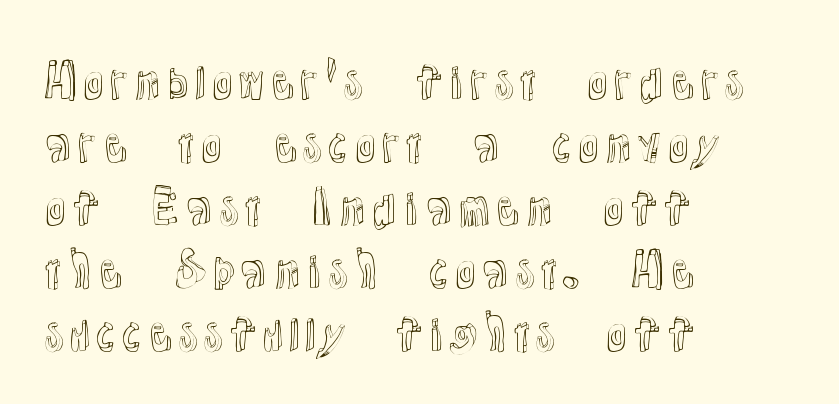
The image shows 45 px text type, upright; set left-aligned, normal line spacing (1.4x), normal letter spacing, not underlined; a medium x-height.
